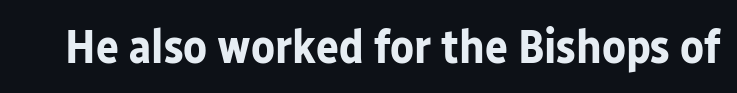
The image shows 48 px bold sans-serif type, upright; set normal letter spacing, not underlined; low stroke contrast and a medium x-height.
